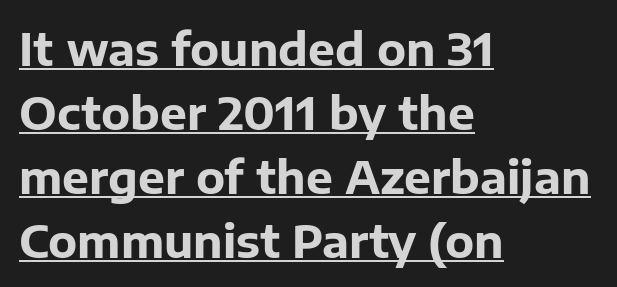
Q: Is the text bold? A: Yes.
Q: Is the text italic (slanted)? A: No, it is upright.
Q: Is the typeface a serif or a sans-serif typeface? A: Sans-serif.
Q: Is the text underlined? A: Yes.
Q: How is the paragraph aligned? A: Left-aligned.
Q: Is the spacing between letters normal or unusually wide? A: Normal.
Q: Is the spacing between lines tight, normal or loose? A: Normal.
Q: Width (condensed, normal, or wide)? A: Normal.
Q: Stroke contrast? A: Low.
Q: x-height? A: Medium.
Q: Monospaced? A: No.
